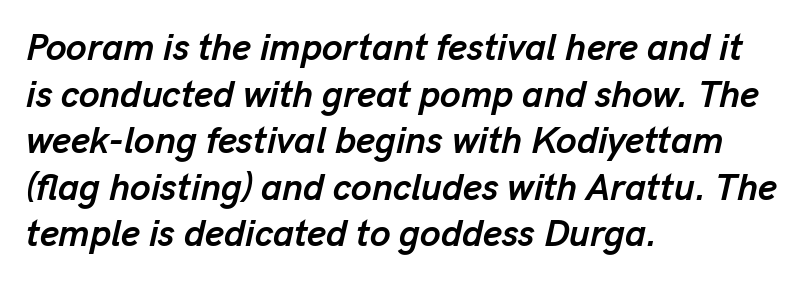
Nobody touched the tracking dial on this one. These words are printed bold, with thick strokes throughout. Whoever set this chose a conventional vertical rhythm. Horizontally, the lines are justified to the leading edge only.
